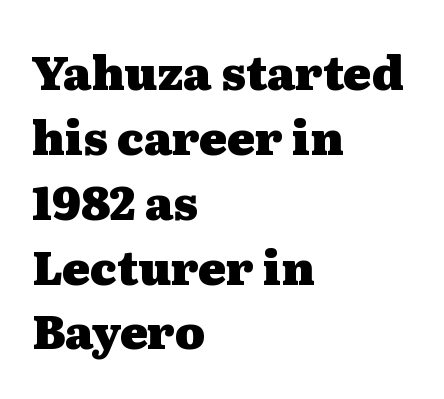
Typographic density is high because the face is bold. The passage is arranged the way most books set body copy — flush left. Posture: straight, roman, zero tilt. You could call the tracking neutral — neither tight nor loose. Is this a sans? No — the strokes have serifs.
